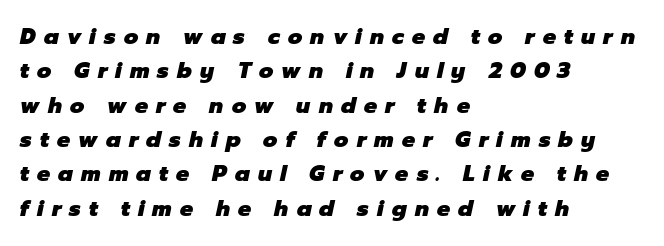
Q: Is the text bold? A: Yes.
Q: Is the text italic (slanted)? A: Yes, it leans right by about 12 degrees.
Q: Is the text underlined? A: No.
Q: How is the paragraph aligned? A: Left-aligned.
Q: Is the spacing between letters normal or unusually wide? A: Unusually wide.
Q: Is the spacing between lines tight, normal or loose? A: Normal.
